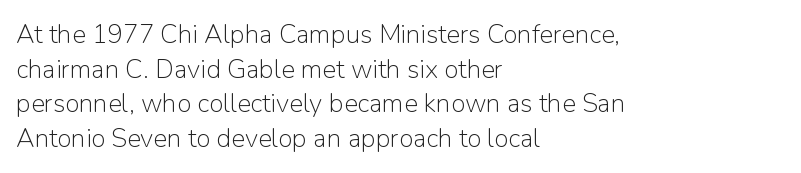
The image shows 26 px text type, upright; set left-aligned, normal line spacing (1.33x), normal letter spacing, not underlined.
